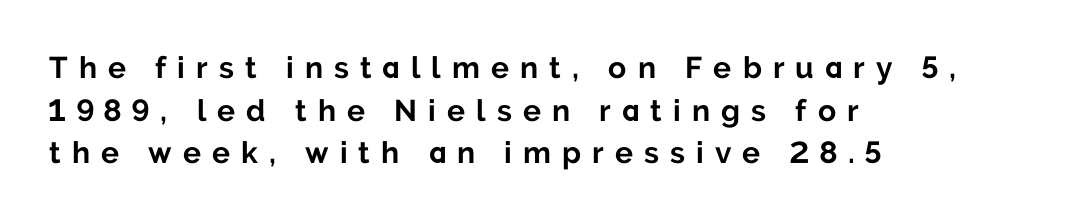
{"serif": "no", "italic": "no", "bold": "yes", "weight": "bold", "width": "normal", "stroke_contrast": "low", "x_height": "medium", "monospaced": "no", "underline": "no", "align": "left", "line_spacing": "normal", "line_spacing_ratio": 1.42, "letter_spacing": "wide", "letter_spacing_em": 0.37, "glyph_px": 30}
